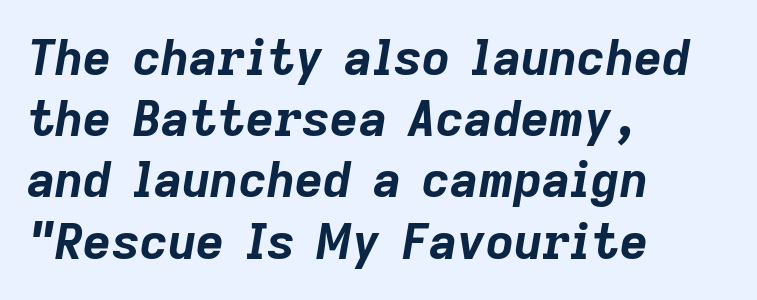
The image shows 49 px bold type, italic (leaning right); set left-aligned, normal line spacing (1.25x), normal letter spacing, not underlined; low stroke contrast and a medium x-height.
